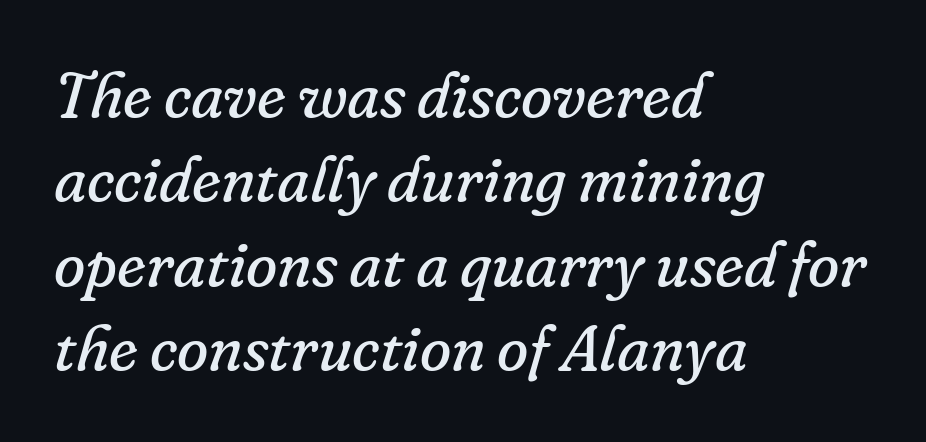
The passage shown is not underscored anywhere. Is this a fixed-width face? No — the glyphs have proportional, varying widths. The cut favours lightness, reaching ordinary text weight at its darkest. Leftover space on each line is placed entirely after the last word.
